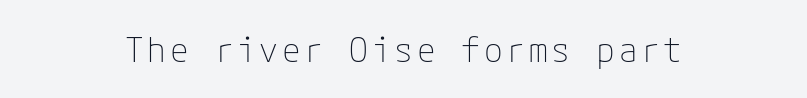
Q: Is the text bold? A: No.
Q: Is the text italic (slanted)? A: No, it is upright.
Q: Is the typeface a serif or a sans-serif typeface? A: Sans-serif.
Q: Is the text underlined? A: No.
Q: How is the paragraph aligned? A: Centered.
Q: Width (condensed, normal, or wide)? A: Normal.
Q: Stroke contrast? A: Low.
Q: x-height? A: Medium.
